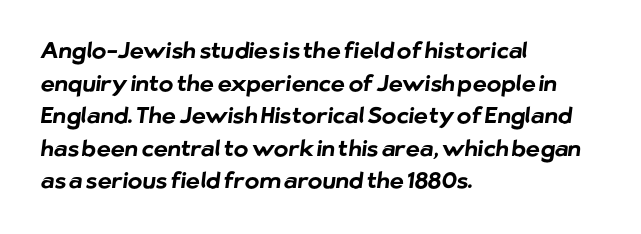
{"bold": "yes", "underline": "no", "align": "left", "line_spacing": "normal", "line_spacing_ratio": 1.48, "letter_spacing": "normal", "letter_spacing_em": 0.0, "glyph_px": 22}
